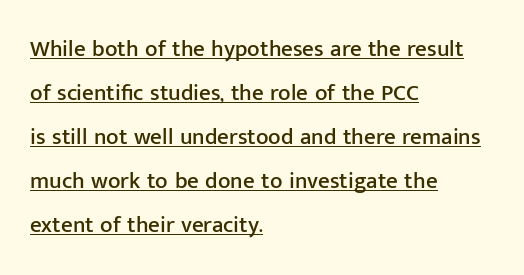
Line starts are locked; line ends wander. Nope, not italic — everything's standing straight. Notice how a bar underscores the lettering throughout. Summary of vertical rhythm: relaxed, with wide interline spacing. Glyph-to-glyph distance matches everyday printed text.
